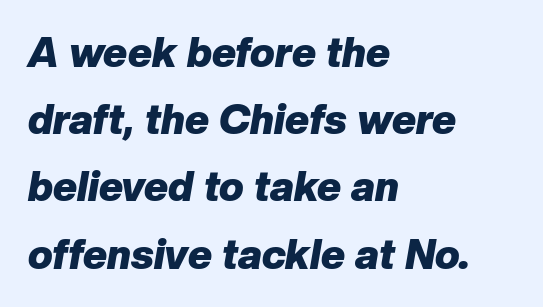
Q: Is the text bold? A: Yes.
Q: Is the text italic (slanted)? A: Yes, it leans right by about 10 degrees.
Q: Is the text underlined? A: No.
Q: How is the paragraph aligned? A: Left-aligned.
Q: Is the spacing between letters normal or unusually wide? A: Normal.
Q: Is the spacing between lines tight, normal or loose? A: Normal.
Q: Width (condensed, normal, or wide)? A: Normal.
Q: Stroke contrast? A: Low.
Q: x-height? A: Medium.
Q: Monospaced? A: No.
